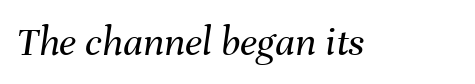
{"italic": "yes", "lean": "right", "slant_degrees": 8, "bold": "no", "weight": "regular", "width": "normal", "stroke_contrast": "medium", "x_height": "medium", "monospaced": "no", "underline": "no", "letter_spacing": "normal", "letter_spacing_em": 0.0, "glyph_px": 42}
